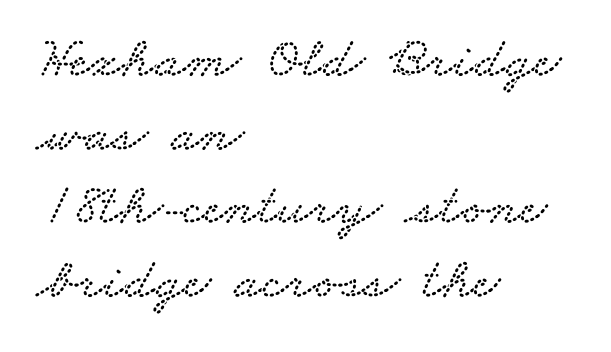
Q: Is the typeface a serif or a sans-serif typeface? A: Serif.
Q: Is the text underlined? A: No.
Q: How is the paragraph aligned? A: Left-aligned.
Q: Is the spacing between letters normal or unusually wide? A: Normal.
Q: Is the spacing between lines tight, normal or loose? A: Normal.
Q: Width (condensed, normal, or wide)? A: Wide.
Q: Stroke contrast? A: Low.
Q: x-height? A: Small.
Q: Monospaced? A: No.
